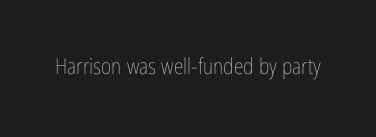
Q: Is the text bold? A: No.
Q: Is the text italic (slanted)? A: No, it is upright.
Q: Is the text underlined? A: No.
Q: Is the spacing between letters normal or unusually wide? A: Normal.
